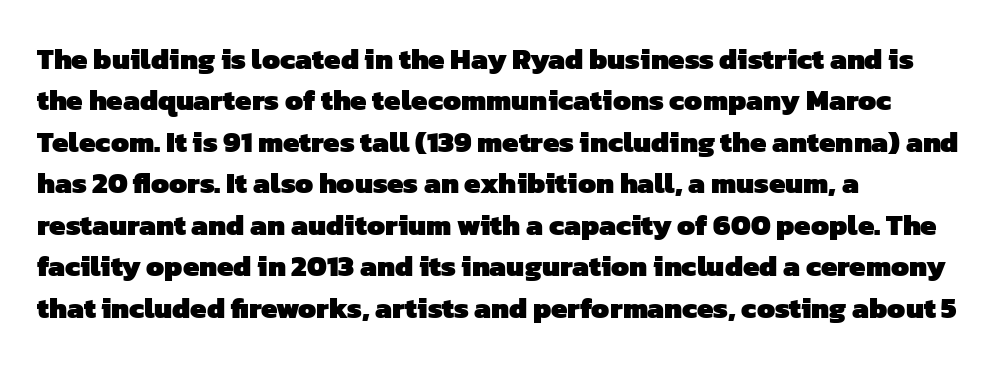
Q: Is the text bold? A: Yes.
Q: Is the typeface a serif or a sans-serif typeface? A: Sans-serif.
Q: Is the text underlined? A: No.
Q: How is the paragraph aligned? A: Left-aligned.
Q: Is the spacing between letters normal or unusually wide? A: Normal.
Q: Is the spacing between lines tight, normal or loose? A: Normal.
Q: Width (condensed, normal, or wide)? A: Normal.
Q: Stroke contrast? A: Low.
Q: x-height? A: Medium.
Q: Monospaced? A: No.
